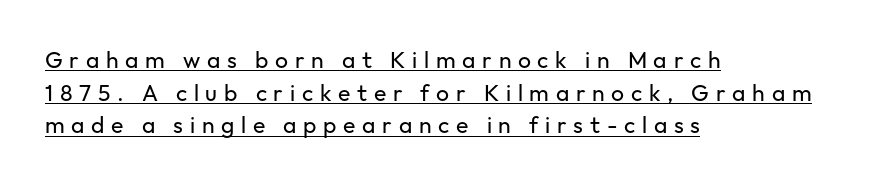
Each line of the rendering has a horizontal stroke beneath the glyphs. Leading matches the norm, producing a regular column. Upright lettering throughout. Inter-character spacing is expanded well beyond the font's built-in metrics.
